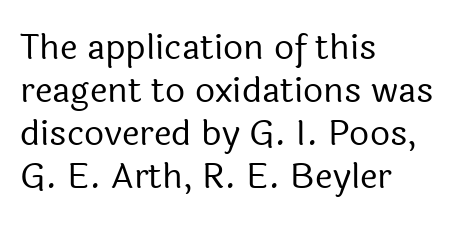
{"serif": "no", "italic": "no", "bold": "no", "weight": "regular", "width": "normal", "x_height": "medium", "monospaced": "no", "underline": "no", "align": "left", "line_spacing_ratio": 1.23, "letter_spacing": "normal", "letter_spacing_em": 0.0, "glyph_px": 35}
